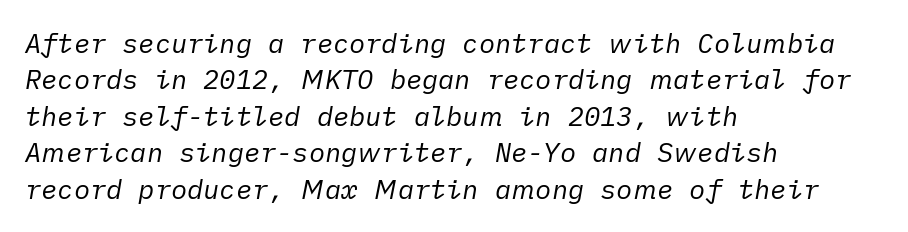
The rendering keeps characters at their native spacing. Heaviness? Minimal to ordinary, like unemphasized prose. Students, observe: this is what conventionally led text looks like. There's an unmistakable incline to the writing here. Horizontally, the lines are justified to the leading edge only. Has an underline been added? It has not.
